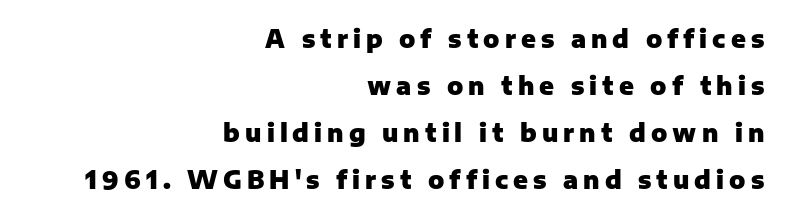
Italic? Not at all — the glyphs are vertical. This sample is right-justified, so line beginnings fall wherever the words allow. Typesetter's note: full bold, strokes at maximum text heaviness. Loosely led — the rows are spread out. The words here are not underlined. The horizontal fit of the characters is loose and conspicuously gappy.
